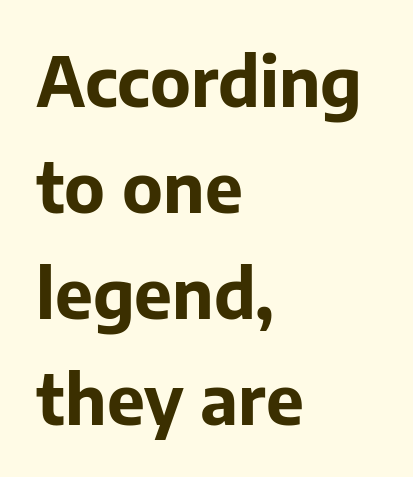
Q: Is the text bold? A: Yes.
Q: Is the text italic (slanted)? A: No, it is upright.
Q: Is the typeface a serif or a sans-serif typeface? A: Sans-serif.
Q: Is the text underlined? A: No.
Q: How is the paragraph aligned? A: Left-aligned.
Q: Is the spacing between letters normal or unusually wide? A: Normal.
Q: Is the spacing between lines tight, normal or loose? A: Normal.
Q: Width (condensed, normal, or wide)? A: Normal.
Q: Stroke contrast? A: Low.
Q: x-height? A: Medium.
Q: Monospaced? A: No.
